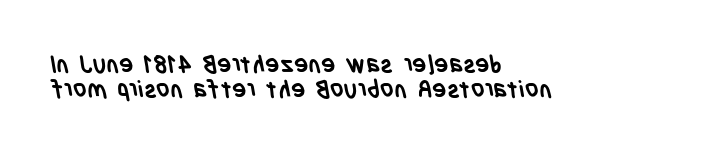
The image shows 24 px bold type; set left-aligned, tight line spacing (1.04x), normal letter spacing, not underlined.
